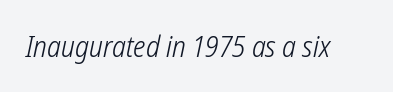
{"serif": "no", "bold": "no", "weight": "light", "width": "condensed", "stroke_contrast": "low", "x_height": "medium", "monospaced": "no", "underline": "no", "letter_spacing": "normal", "letter_spacing_em": 0.0, "glyph_px": 29}
